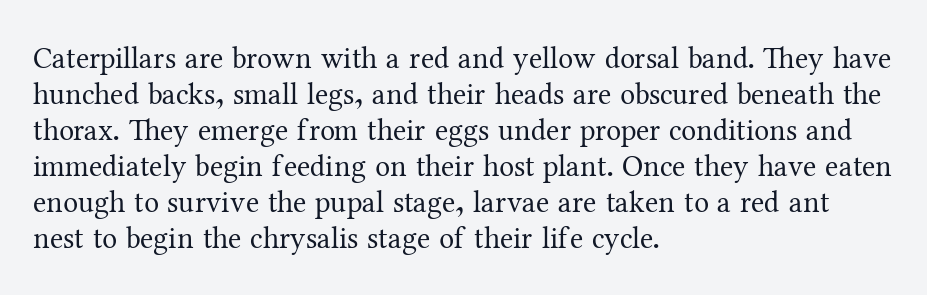
Note the varied advance widths — an 'i' is clearly narrower than an 'm'. In terms of letterform style, serifs are clearly present. Is the stroke heavy? The answer is a plain regular-or-lighter. Ascenders rise straight up at ninety degrees. Check the space under the baseline: it is left empty. The lines are quadded left.
